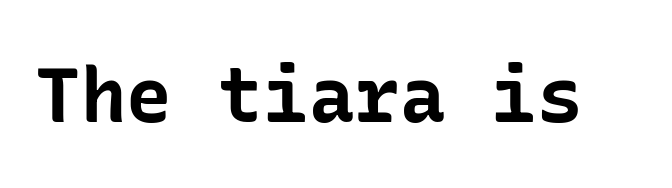
Q: Is the text bold? A: Yes.
Q: Is the text italic (slanted)? A: No, it is upright.
Q: Is the typeface a serif or a sans-serif typeface? A: Sans-serif.
Q: Is the text underlined? A: No.
Q: Is the spacing between letters normal or unusually wide? A: Normal.
Q: Width (condensed, normal, or wide)? A: Normal.
Q: Stroke contrast? A: Low.
Q: x-height? A: Medium.
